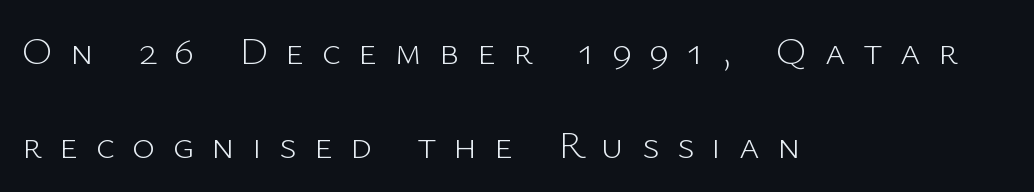
{"serif": "no", "italic": "no", "bold": "no", "weight": "light", "width": "normal", "stroke_contrast": "low", "x_height": "medium", "monospaced": "no", "underline": "no", "align": "left", "line_spacing": "loose", "line_spacing_ratio": 2.4, "letter_spacing": "wide", "letter_spacing_em": 0.45, "glyph_px": 39}
